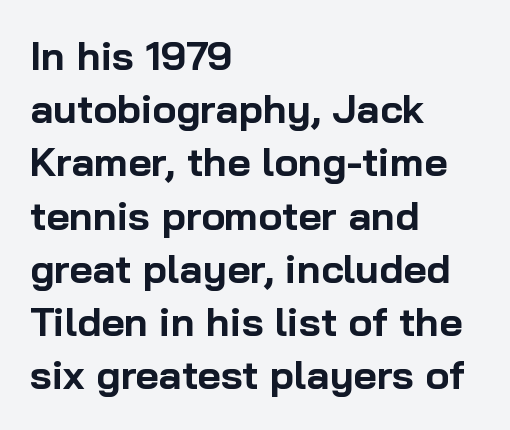
Leading matches the norm, producing a regular column. It's the straight-up-and-down kind of type. Note the varied advance widths — an 'i' is clearly narrower than an 'm'. Check where the strokes stop: nothing finishes them off — pure sans.
